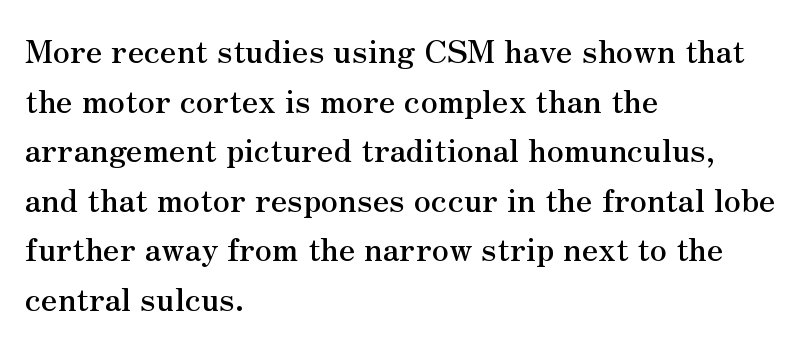
The image shows 32 px serif type, upright; set left-aligned, normal line spacing (1.55x), normal letter spacing, not underlined; medium stroke contrast and a small x-height.
